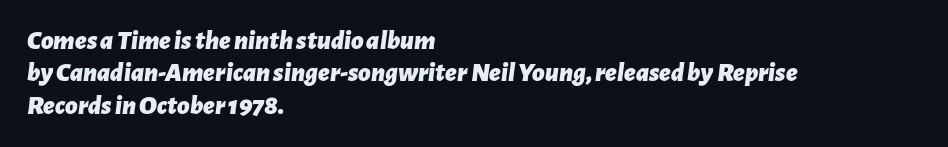
Q: Is the text bold? A: Yes.
Q: Is the text italic (slanted)? A: Yes, it leans right by about 7 degrees.
Q: Is the text underlined? A: No.
Q: How is the paragraph aligned? A: Left-aligned.
Q: Is the spacing between letters normal or unusually wide? A: Normal.
